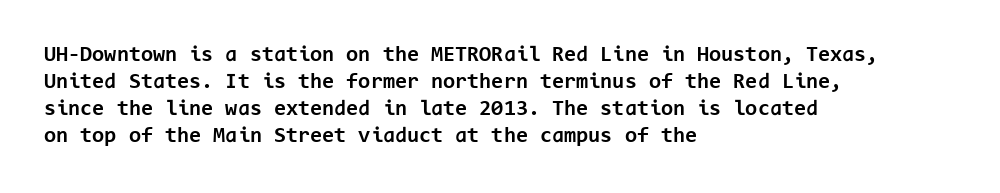
Q: Is the text bold? A: Yes.
Q: Is the text italic (slanted)? A: No, it is upright.
Q: Is the text underlined? A: No.
Q: How is the paragraph aligned? A: Left-aligned.
Q: Is the spacing between letters normal or unusually wide? A: Normal.
